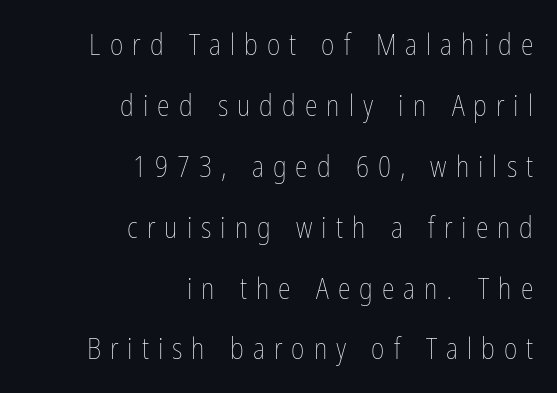
If you drew a ruler down the right edge, every line would touch it. The characters are drawn with everyday or finer stroke widths. The passage shown is typed in a proportional face where columns would drift. Only glyphs here, with clear space below each row. Line spacing here is loose. Display-style spreading of the glyphs; the letterfit is very open.
